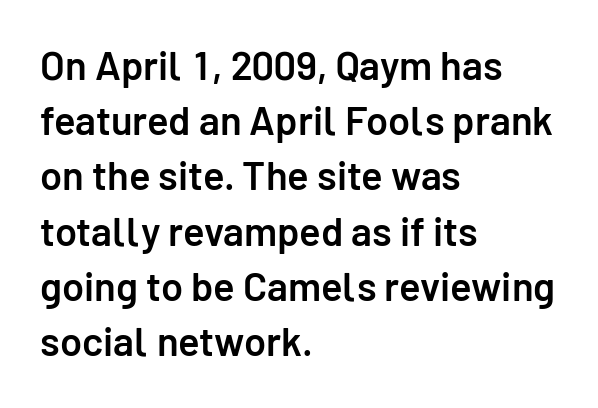
Q: Is the text bold? A: Semi-bold.
Q: Is the text italic (slanted)? A: No, it is upright.
Q: Is the typeface a serif or a sans-serif typeface? A: Sans-serif.
Q: Is the text underlined? A: No.
Q: How is the paragraph aligned? A: Left-aligned.
Q: Is the spacing between letters normal or unusually wide? A: Normal.
Q: Is the spacing between lines tight, normal or loose? A: Normal.
Q: Width (condensed, normal, or wide)? A: Normal.
Q: Stroke contrast? A: Low.
Q: x-height? A: Medium.
Q: Monospaced? A: No.
